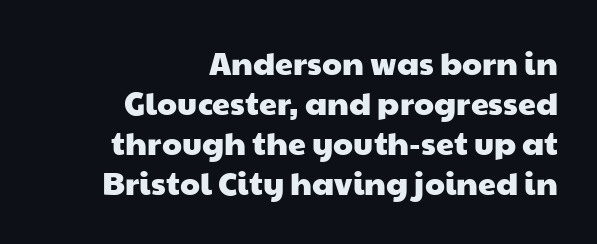
Q: Is the typeface a serif or a sans-serif typeface? A: Sans-serif.
Q: Is the text underlined? A: No.
Q: How is the paragraph aligned? A: Right-aligned.
Q: Is the spacing between letters normal or unusually wide? A: Normal.
Q: Is the spacing between lines tight, normal or loose? A: Normal.
Q: Width (condensed, normal, or wide)? A: Wide.
Q: Stroke contrast? A: Low.
Q: x-height? A: Medium.
Q: Monospaced? A: No.
